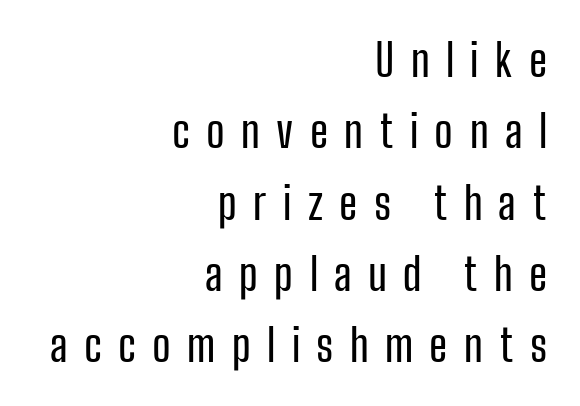
What kind of face is this? One without serifs — a sans. Anything drawn beneath the words? Only blank space. The tracking reads as deliberately expanded to a designer's eye. Quick note: not italic, upright. The passage is arranged like a letterhead date or caption credit — flush right.
